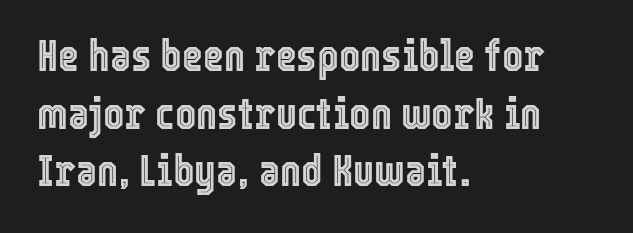
The image shows 45 px condensed type, upright; set left-aligned, normal line spacing (1.28x), normal letter spacing, not underlined; a medium x-height.
